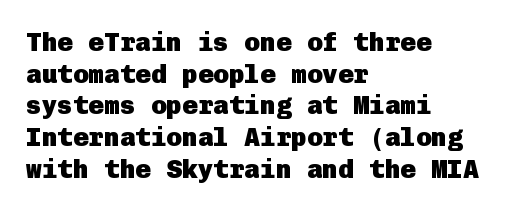
I'd describe the lettering as bold — thick and assertive. Words appear dense and cohesive because spacing is normal. Reading down the block, your eye returns to a fixed left position each line. The lettering holds an erect, upright posture throughout. Descender tails drop into unmarked territory.
